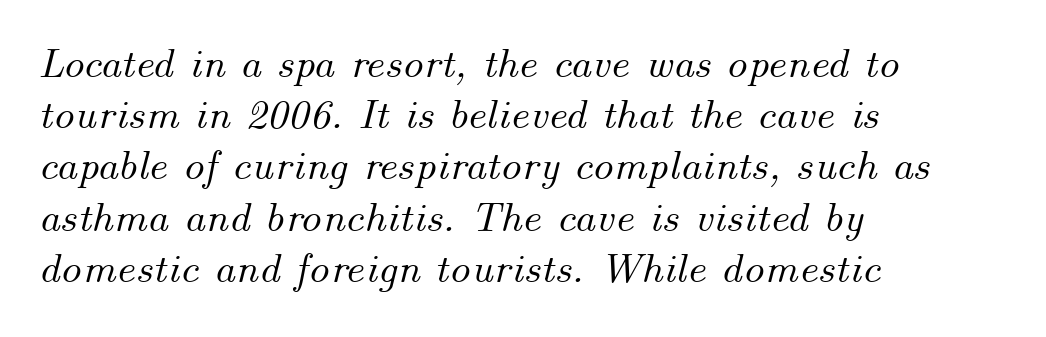
Q: Is the text italic (slanted)? A: Yes, it leans right by about 14 degrees.
Q: Is the text underlined? A: No.
Q: How is the paragraph aligned? A: Left-aligned.
Q: Is the spacing between letters normal or unusually wide? A: Normal.
Q: Width (condensed, normal, or wide)? A: Normal.
Q: Stroke contrast? A: Medium.
Q: x-height? A: Small.
Q: Monospaced? A: No.
